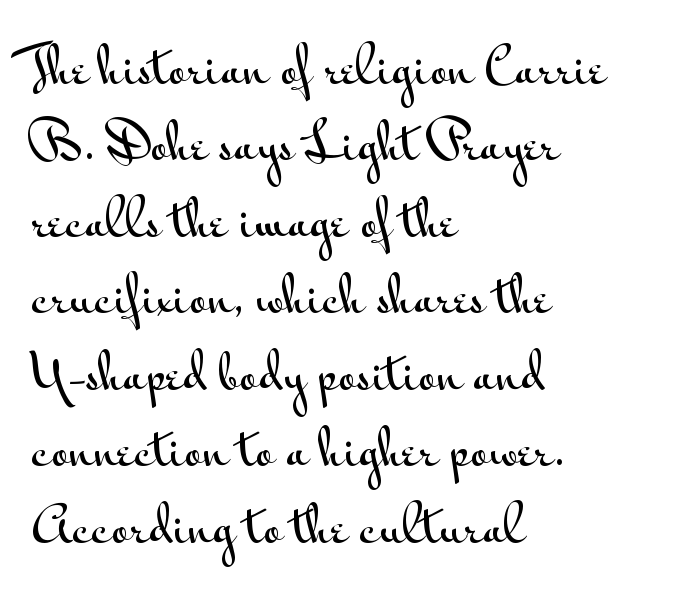
Q: Is the text italic (slanted)? A: Yes.
Q: Is the typeface a serif or a sans-serif typeface? A: Sans-serif.
Q: Is the text underlined? A: No.
Q: How is the paragraph aligned? A: Left-aligned.
Q: Is the spacing between letters normal or unusually wide? A: Normal.
Q: Is the spacing between lines tight, normal or loose? A: Normal.
Q: Width (condensed, normal, or wide)? A: Wide.
Q: Stroke contrast? A: Medium.
Q: x-height? A: Small.
Q: Monospaced? A: No.
